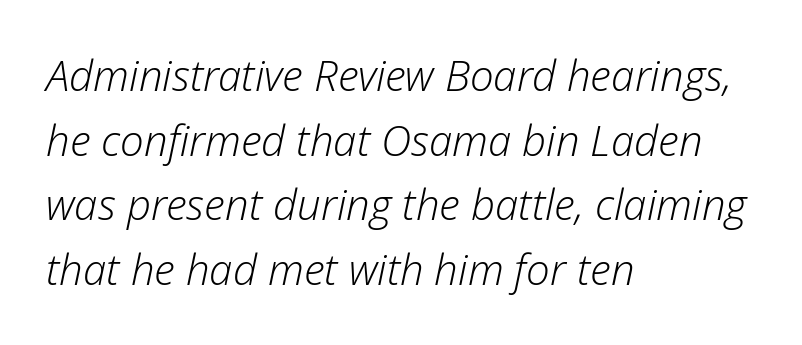
The image shows 42 px light type, italic (leaning right); set left-aligned, normal line spacing (1.54x), normal letter spacing, not underlined; low stroke contrast and a medium x-height.
